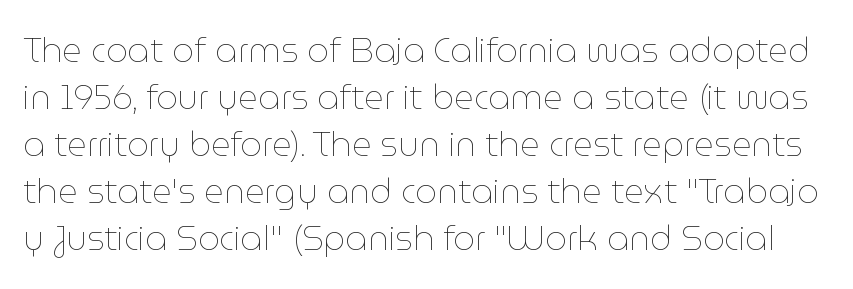
The image shows 34 px thin type, upright; set normal line spacing (1.38x), normal letter spacing, not underlined; low stroke contrast and a medium x-height.
